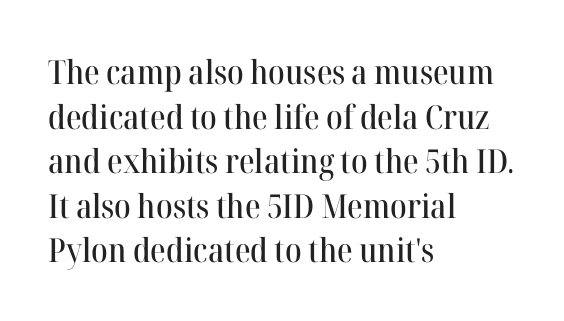
The image shows 33 px serif type, upright; set left-aligned, normal line spacing (1.35x), normal letter spacing, not underlined; high stroke contrast and a medium x-height.
